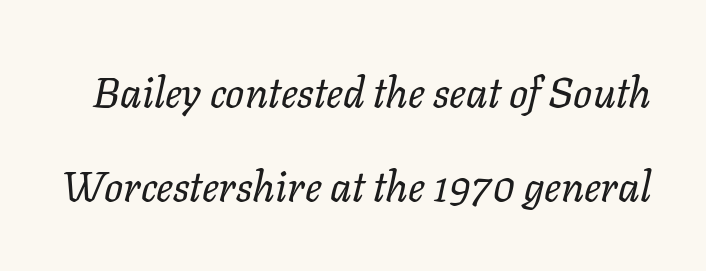
Q: Is the text bold? A: No.
Q: Is the text italic (slanted)? A: Yes, it leans right by about 11 degrees.
Q: Is the text underlined? A: No.
Q: Is the spacing between letters normal or unusually wide? A: Normal.
Q: Is the spacing between lines tight, normal or loose? A: Loose.
Q: Width (condensed, normal, or wide)? A: Normal.
Q: Stroke contrast? A: Low.
Q: x-height? A: Medium.
Q: Monospaced? A: No.
